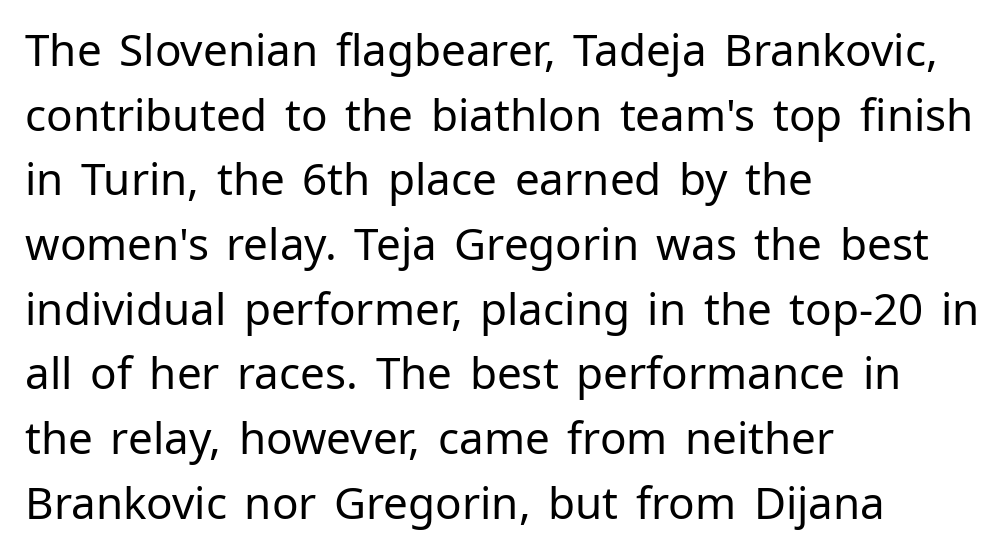
{"serif": "no", "italic": "no", "bold": "no", "weight": "regular", "width": "normal", "stroke_contrast": "low", "x_height": "medium", "monospaced": "no", "underline": "no", "align": "left", "line_spacing": "normal", "line_spacing_ratio": 1.47, "letter_spacing": "normal", "letter_spacing_em": 0.0, "glyph_px": 44}
